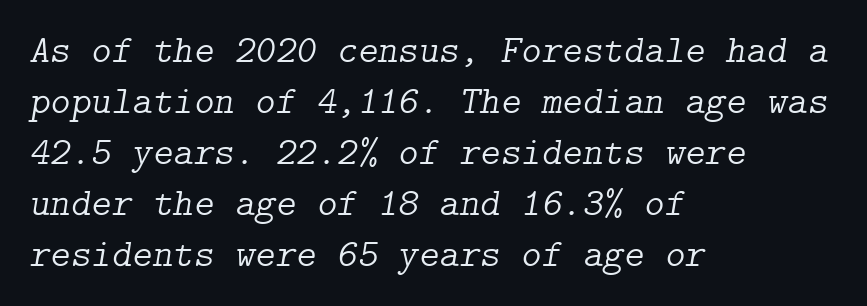
{"serif": "yes", "italic": "yes", "lean": "right", "slant_degrees": 9, "bold": "no", "weight": "light", "width": "normal", "stroke_contrast": "low", "x_height": "medium", "underline": "no", "align": "left", "line_spacing": "normal", "line_spacing_ratio": 1.31, "letter_spacing": "normal", "letter_spacing_em": 0.0, "glyph_px": 39}
